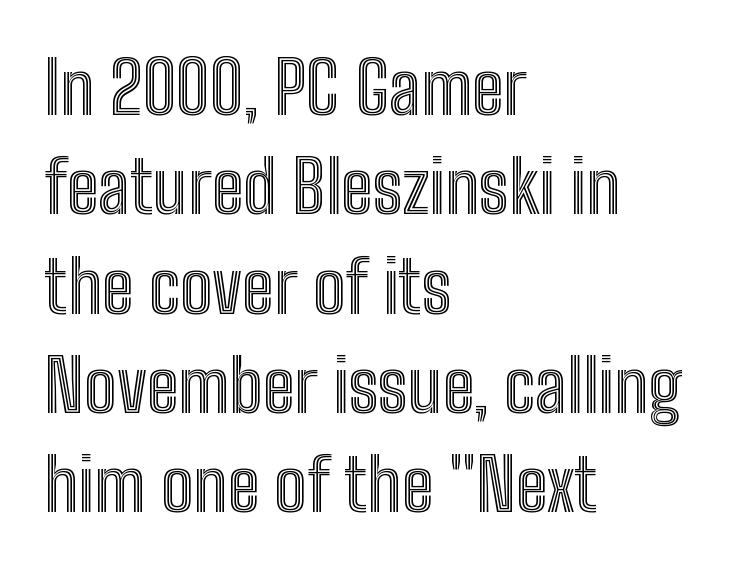
Rows of type keep a routine distance in the vertical direction. Beneath every word, the page is bare. The letters stand straight up with perfectly vertical stems. Spacing verdict: proportional, widths tailored to each character. Compared with a centered layout, this one pins lines to the left instead. The tracking reads as untouched default to a designer's eye.
